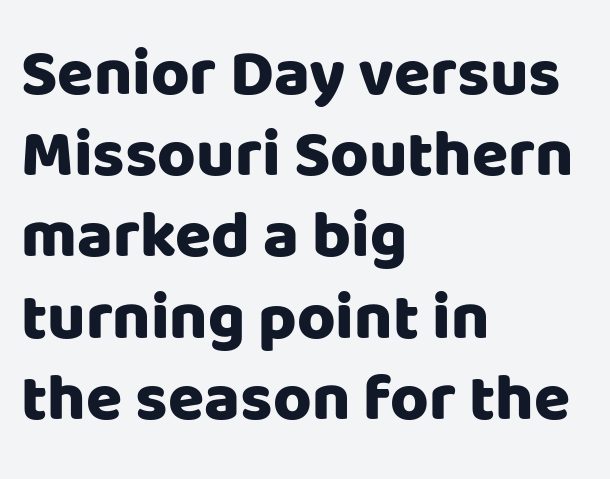
{"serif": "no", "italic": "no", "bold": "yes", "weight": "heavy", "width": "normal", "stroke_contrast": "low", "x_height": "large", "monospaced": "no", "underline": "no", "align": "left", "line_spacing_ratio": 1.23, "letter_spacing": "normal", "letter_spacing_em": 0.0, "glyph_px": 66}
